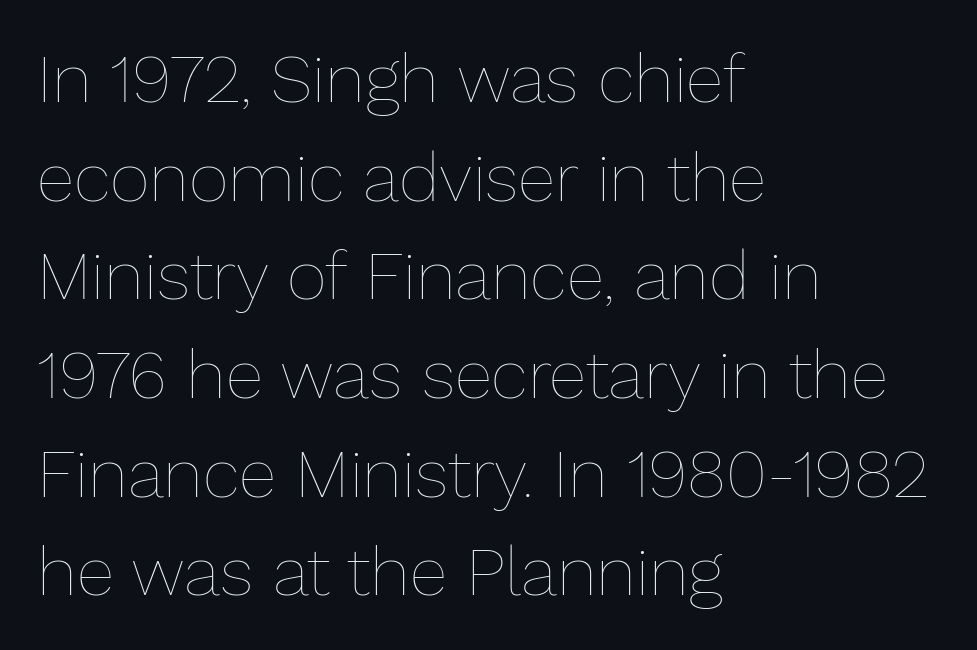
{"italic": "no", "bold": "no", "weight": "thin", "width": "normal", "stroke_contrast": "low", "x_height": "medium", "monospaced": "no", "underline": "no", "align": "left", "line_spacing": "normal", "line_spacing_ratio": 1.43, "letter_spacing": "normal", "letter_spacing_em": 0.0, "glyph_px": 69}
